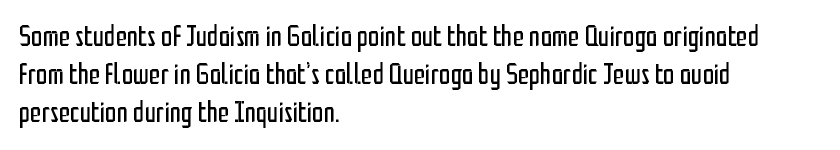
The image shows 29 px regular-weight, condensed sans-serif type, upright; set left-aligned, normal line spacing (1.31x), normal letter spacing, not underlined; low stroke contrast and a medium x-height.
